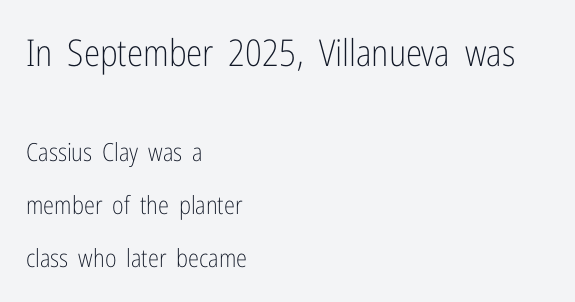
The image shows 37 px light, condensed sans-serif type, upright; set left-aligned, loose line spacing (2.12x), normal letter spacing, not underlined; the first (top) block is 1.48x larger; low stroke contrast and a medium x-height.
